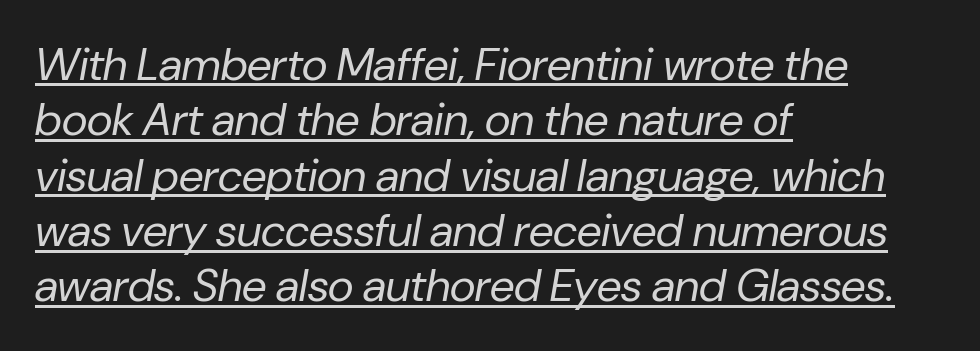
The image shows 45 px regular-weight type, italic (leaning right); set left-aligned, line spacing 1.23x, normal letter spacing, underlined; low stroke contrast and a medium x-height.
